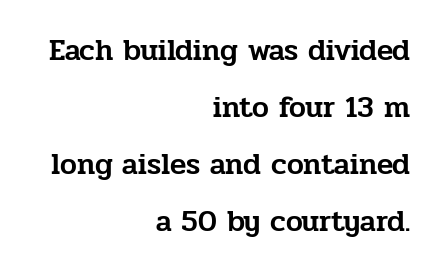
Q: Is the text italic (slanted)? A: No, it is upright.
Q: Is the typeface a serif or a sans-serif typeface? A: Serif.
Q: Is the text underlined? A: No.
Q: How is the paragraph aligned? A: Right-aligned.
Q: Is the spacing between letters normal or unusually wide? A: Normal.
Q: Is the spacing between lines tight, normal or loose? A: Loose.
Q: Width (condensed, normal, or wide)? A: Normal.
Q: Stroke contrast? A: Low.
Q: x-height? A: Medium.
Q: Monospaced? A: No.
